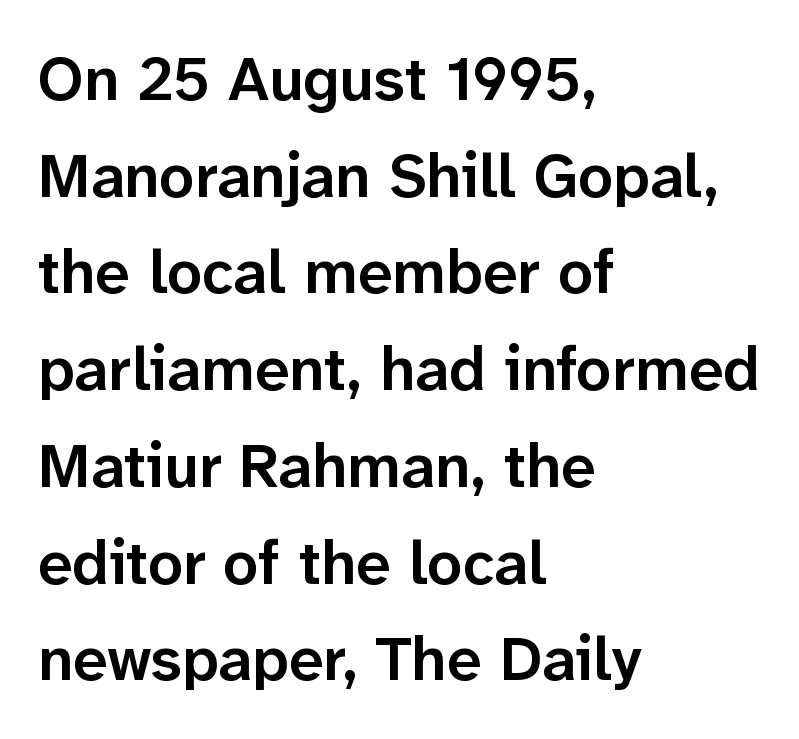
The image shows 62 px semibold sans-serif type, upright; set left-aligned, normal line spacing (1.56x), normal letter spacing, not underlined; low stroke contrast and a medium x-height.
